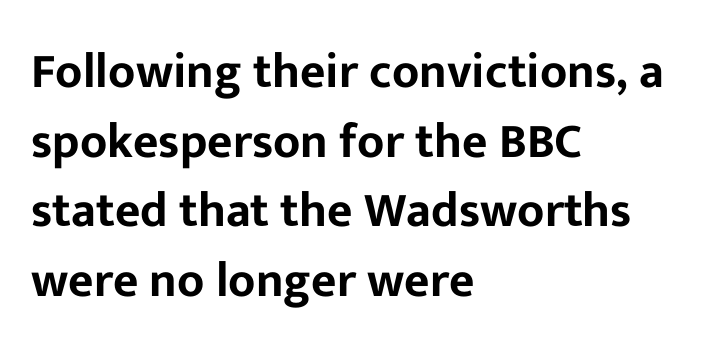
The image shows 49 px sans-serif type, upright; set left-aligned, normal line spacing (1.42x), normal letter spacing, not underlined; low stroke contrast and a medium x-height.
